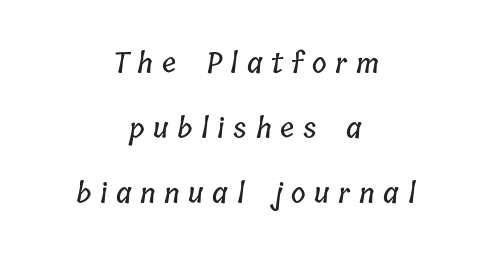
Q: Is the text underlined? A: No.
Q: How is the paragraph aligned? A: Centered.
Q: Is the spacing between letters normal or unusually wide? A: Unusually wide.
Q: Is the spacing between lines tight, normal or loose? A: Loose.
Q: Width (condensed, normal, or wide)? A: Condensed.
Q: Stroke contrast? A: Low.
Q: x-height? A: Medium.
Q: Monospaced? A: No.
